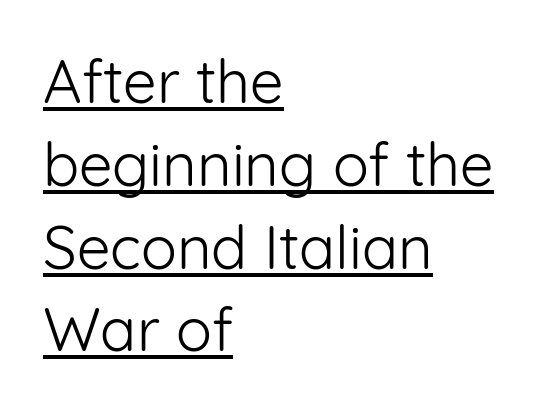
Q: Is the text bold? A: No.
Q: Is the text italic (slanted)? A: No, it is upright.
Q: Is the typeface a serif or a sans-serif typeface? A: Sans-serif.
Q: Is the text underlined? A: Yes.
Q: How is the paragraph aligned? A: Left-aligned.
Q: Is the spacing between letters normal or unusually wide? A: Normal.
Q: Is the spacing between lines tight, normal or loose? A: Normal.
Q: Width (condensed, normal, or wide)? A: Normal.
Q: Stroke contrast? A: Low.
Q: x-height? A: Medium.
Q: Monospaced? A: No.
